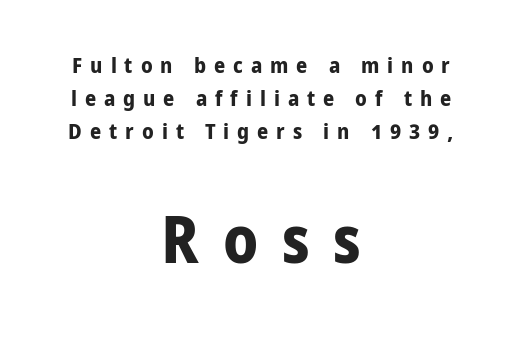
Q: Is the text bold? A: Yes.
Q: Is the text italic (slanted)? A: No, it is upright.
Q: Is the typeface a serif or a sans-serif typeface? A: Sans-serif.
Q: Is the text underlined? A: No.
Q: How is the paragraph aligned? A: Centered.
Q: Is the spacing between letters normal or unusually wide? A: Unusually wide.
Q: Is the spacing between lines tight, normal or loose? A: Normal.
Q: Which block of text is set in a larger size, the first (top) or the second (bottom)? A: The second (bottom) one.
Q: Width (condensed, normal, or wide)? A: Normal.
Q: Stroke contrast? A: Low.
Q: x-height? A: Medium.
Q: Monospaced? A: No.
